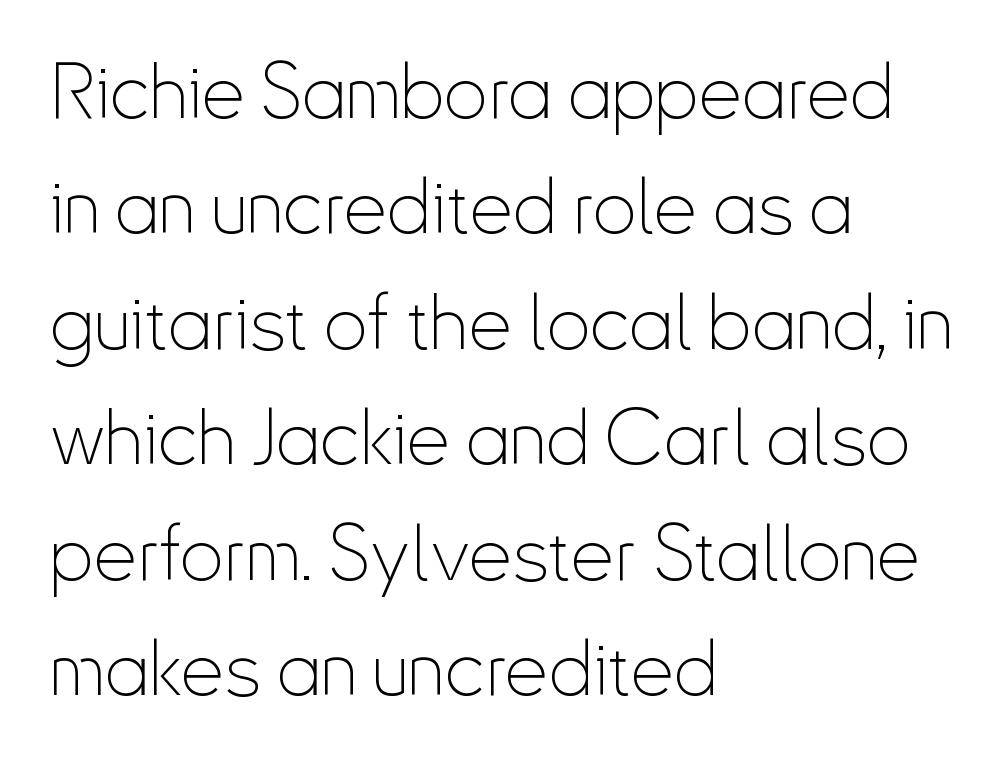
The font family rendered here belongs to the sans-serif group. Quick note: not italic, upright. The ragged edge is on the right, which tells us the setting is flush left. Each new line begins a customary step beneath the previous one. Stems here are at most as thick as an everyday book face.
